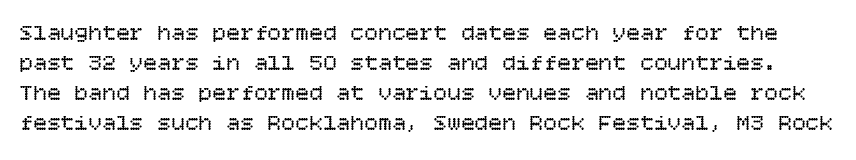
{"italic": "no", "bold": "no", "underline": "no", "line_spacing": "normal", "line_spacing_ratio": 1.31, "letter_spacing": "normal", "letter_spacing_em": 0.0, "glyph_px": 23}
